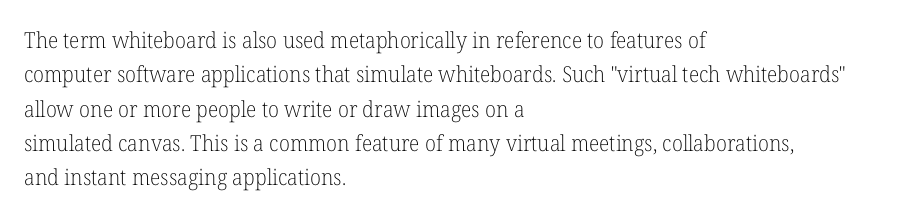
The specimen reads as upright at a glance. Is the stroke heavy? The answer is a plain regular-or-lighter. Clear beneath every line of the passage. Notice how descenders clear the ascenders below comfortably — that's standard leading.
